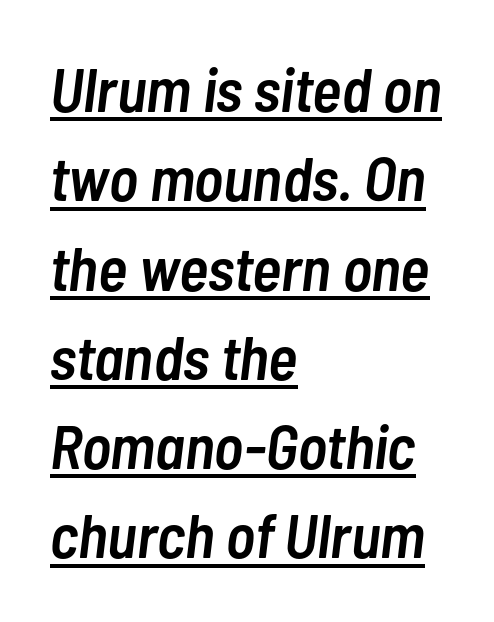
The image shows 62 px semibold, condensed type, italic (leaning right); set left-aligned, normal line spacing (1.44x), normal letter spacing, underlined; low stroke contrast and a medium x-height.
